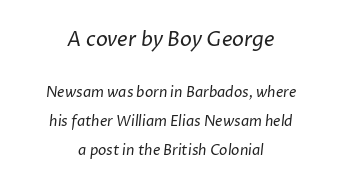
Q: Is the text bold? A: No.
Q: Is the text underlined? A: No.
Q: How is the paragraph aligned? A: Centered.
Q: Is the spacing between letters normal or unusually wide? A: Normal.
Q: Is the spacing between lines tight, normal or loose? A: Loose.
Q: Which block of text is set in a larger size, the first (top) or the second (bottom)? A: The first (top) one.
